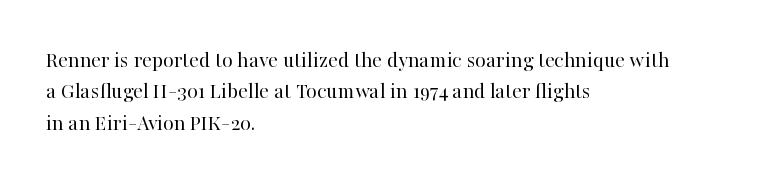
The image shows 23 px text type, upright; set left-aligned, normal line spacing (1.36x), normal letter spacing, not underlined.
